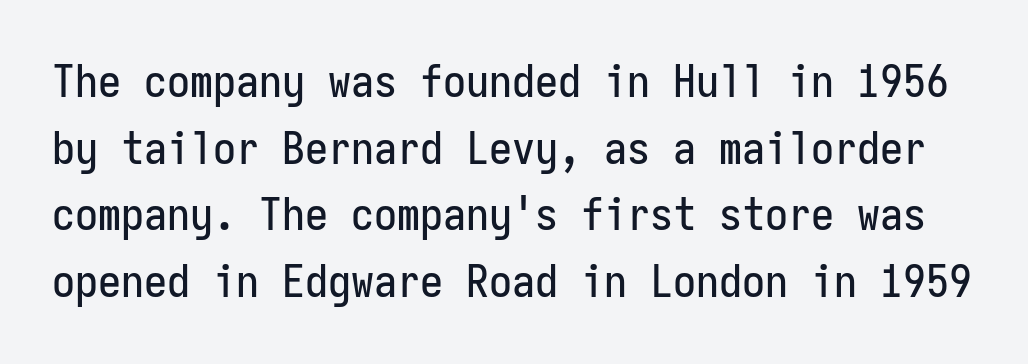
Q: Is the text italic (slanted)? A: No, it is upright.
Q: Is the typeface a serif or a sans-serif typeface? A: Sans-serif.
Q: Is the text underlined? A: No.
Q: Is the spacing between letters normal or unusually wide? A: Normal.
Q: Is the spacing between lines tight, normal or loose? A: Normal.
Q: Width (condensed, normal, or wide)? A: Condensed.
Q: Stroke contrast? A: Low.
Q: x-height? A: Medium.
Q: Monospaced? A: Yes.
